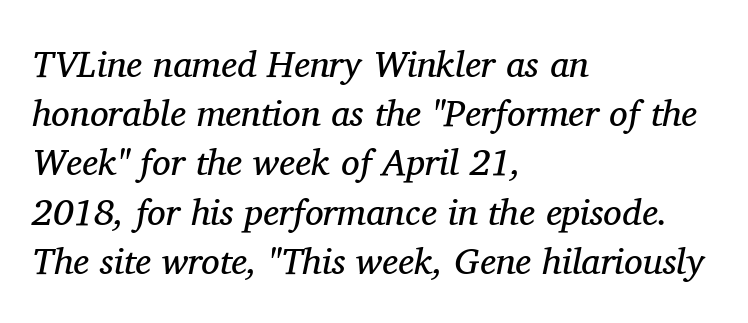
{"serif": "yes", "italic": "yes", "lean": "right", "slant_degrees": 11, "bold": "no", "weight": "regular", "width": "normal", "stroke_contrast": "medium", "x_height": "medium", "monospaced": "no", "underline": "no", "align": "left", "line_spacing": "normal", "line_spacing_ratio": 1.33, "letter_spacing": "normal", "letter_spacing_em": 0.0, "glyph_px": 37}
